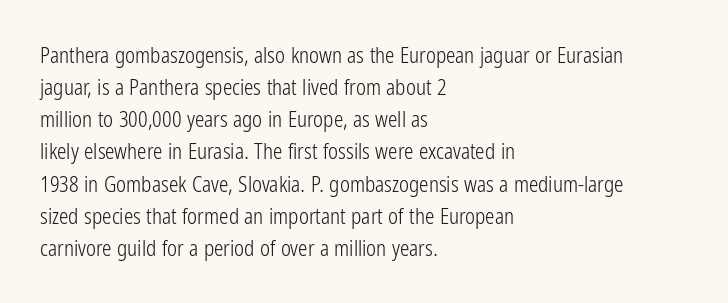
The image shows 21 px text type, upright; set left-aligned, normal line spacing (1.53x), normal letter spacing, not underlined.
